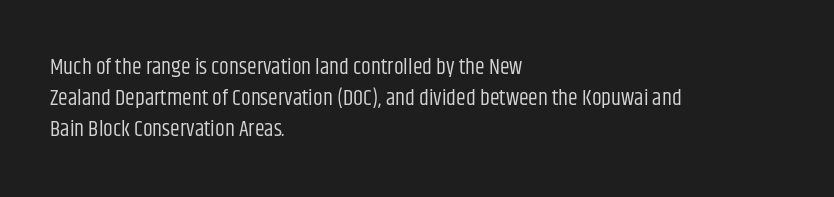
Q: Is the text bold? A: No.
Q: Is the text italic (slanted)? A: No, it is upright.
Q: Is the text underlined? A: No.
Q: How is the paragraph aligned? A: Left-aligned.
Q: Is the spacing between letters normal or unusually wide? A: Normal.
Q: Is the spacing between lines tight, normal or loose? A: Normal.
